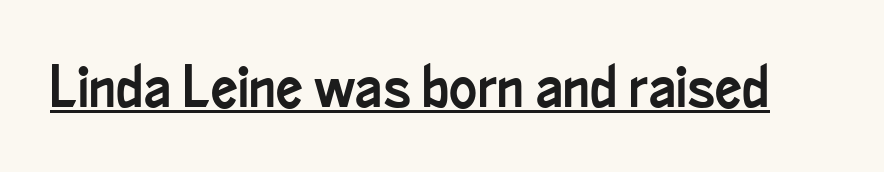
{"serif": "no", "italic": "no", "width": "condensed", "stroke_contrast": "low", "x_height": "small", "monospaced": "no", "underline": "yes", "letter_spacing": "normal", "letter_spacing_em": 0.0, "glyph_px": 59}
